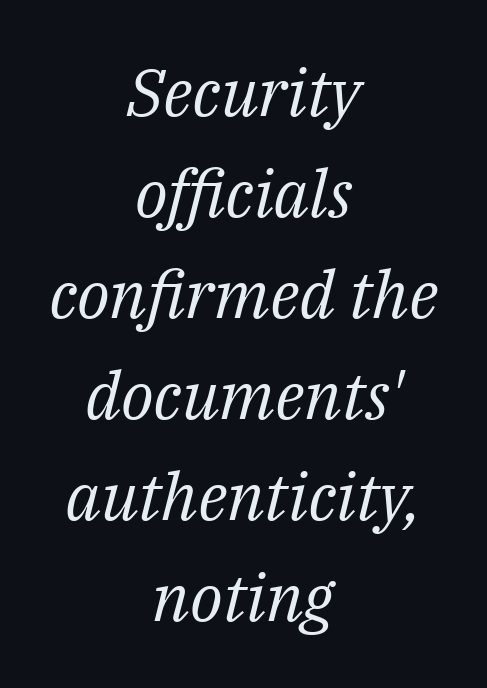
{"serif": "yes", "italic": "yes", "lean": "right", "slant_degrees": 14, "bold": "no", "weight": "regular", "width": "normal", "stroke_contrast": "medium", "x_height": "medium", "monospaced": "no", "underline": "no", "align": "center", "line_spacing": "normal", "line_spacing_ratio": 1.53, "letter_spacing": "normal", "letter_spacing_em": 0.0, "glyph_px": 66}
